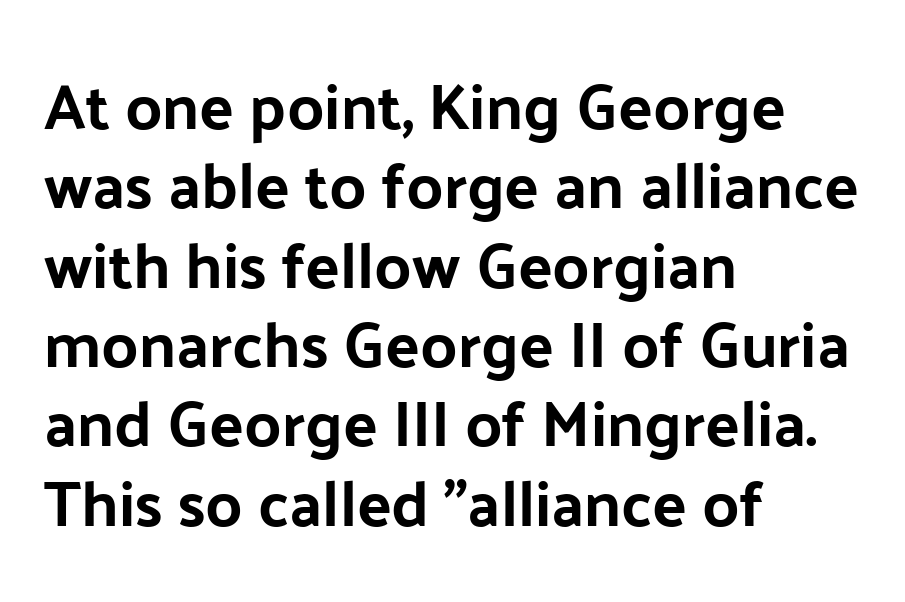
Q: Is the text italic (slanted)? A: No, it is upright.
Q: Is the typeface a serif or a sans-serif typeface? A: Sans-serif.
Q: Is the text underlined? A: No.
Q: How is the paragraph aligned? A: Left-aligned.
Q: Is the spacing between letters normal or unusually wide? A: Normal.
Q: Width (condensed, normal, or wide)? A: Normal.
Q: Stroke contrast? A: Low.
Q: x-height? A: Medium.
Q: Monospaced? A: No.
